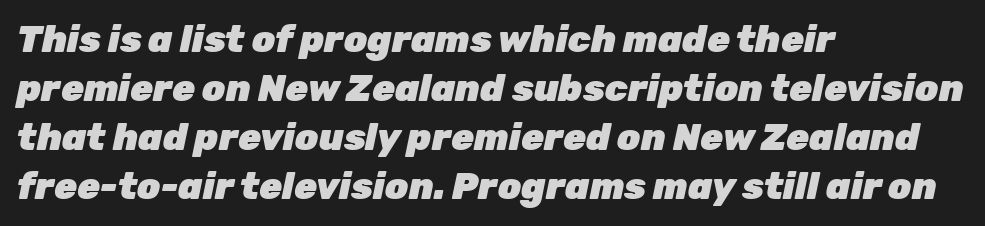
Regarding leading, the lines here are spaced in the standard way. The rendering keeps characters at their native spacing. The passage shown is not underscored anywhere. Note the varied advance widths — an 'i' is clearly narrower than an 'm'. Heavy, bold letterforms. Each line starts at the same left margin while the right side varies.
